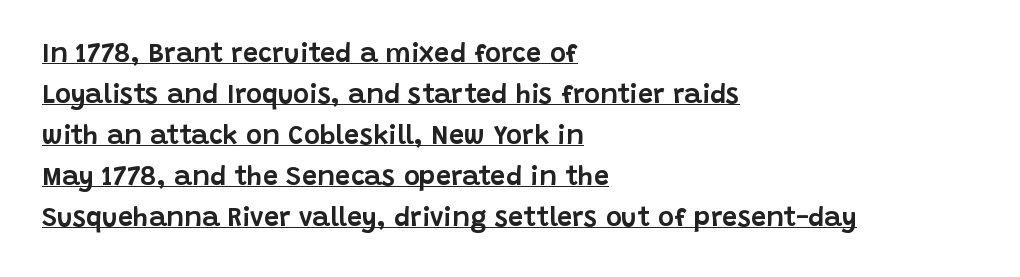
{"italic": "no", "underline": "yes", "align": "left", "line_spacing": "normal", "line_spacing_ratio": 1.52, "letter_spacing": "normal", "letter_spacing_em": 0.0, "glyph_px": 27}
